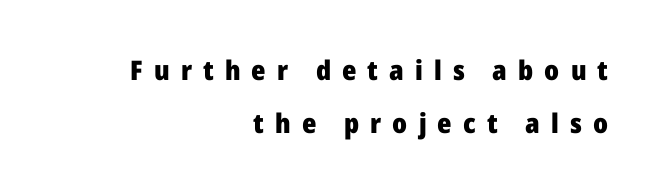
{"italic": "no", "bold": "yes", "underline": "no", "align": "right", "line_spacing": "loose", "line_spacing_ratio": 1.95, "letter_spacing": "wide", "letter_spacing_em": 0.41, "glyph_px": 27}
